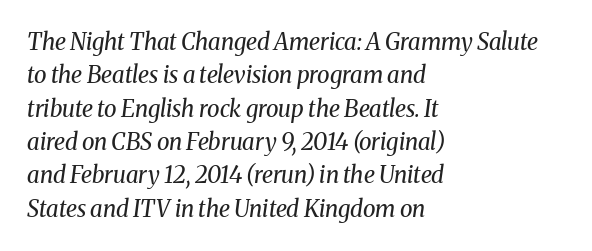
The image shows 23 px text type, italic (leaning right); set left-aligned, normal line spacing (1.45x), normal letter spacing, not underlined.
